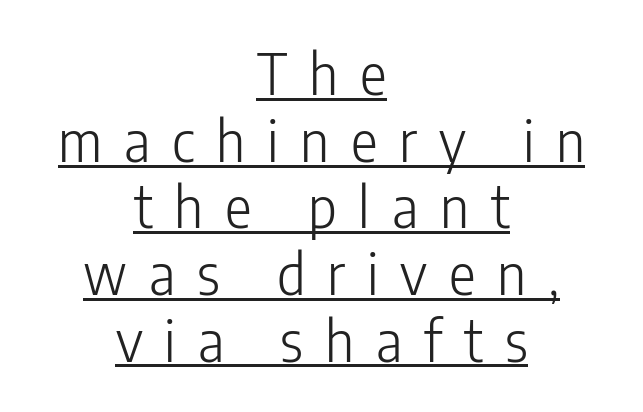
Q: Is the text bold? A: No.
Q: Is the text italic (slanted)? A: No, it is upright.
Q: Is the typeface a serif or a sans-serif typeface? A: Sans-serif.
Q: Is the text underlined? A: Yes.
Q: How is the paragraph aligned? A: Centered.
Q: Is the spacing between letters normal or unusually wide? A: Unusually wide.
Q: Width (condensed, normal, or wide)? A: Condensed.
Q: Stroke contrast? A: Low.
Q: x-height? A: Medium.
Q: Monospaced? A: No.
